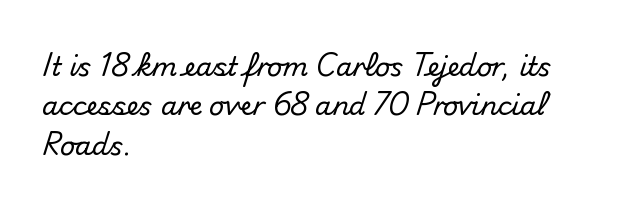
{"underline": "no", "align": "left", "line_spacing": "normal", "line_spacing_ratio": 1.51, "letter_spacing": "normal", "letter_spacing_em": 0.0, "glyph_px": 26}
